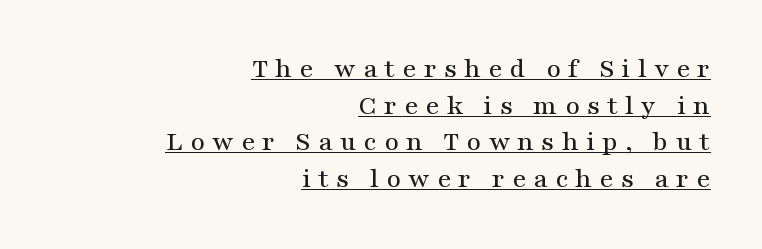
The image shows 28 px wide serif type, upright; set right-aligned, normal line spacing (1.31x), unusually wide letter spacing (+0.26 em), underlined; medium stroke contrast and a medium x-height.
